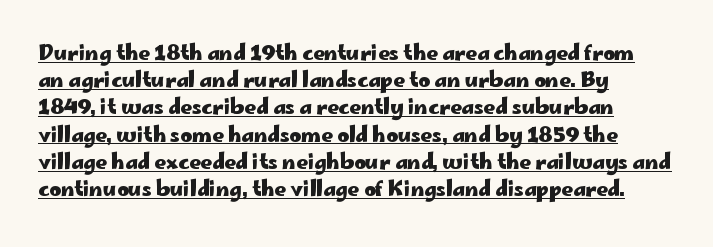
Q: Is the text bold? A: Yes.
Q: Is the text italic (slanted)? A: No, it is upright.
Q: Is the text underlined? A: Yes.
Q: How is the paragraph aligned? A: Left-aligned.
Q: Is the spacing between letters normal or unusually wide? A: Normal.
Q: Is the spacing between lines tight, normal or loose? A: Normal.
